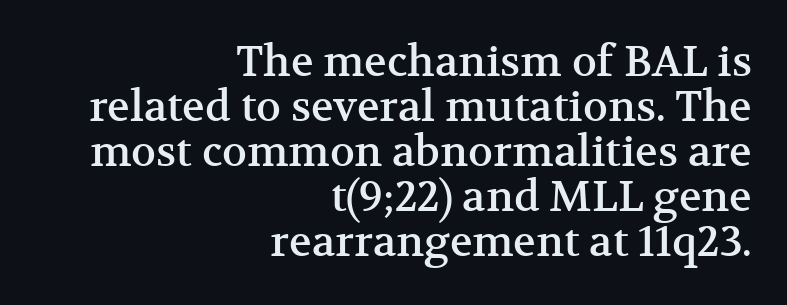
{"serif": "yes", "italic": "no", "width": "normal", "stroke_contrast": "medium", "x_height": "medium", "monospaced": "no", "underline": "no", "align": "right", "line_spacing": "tight", "line_spacing_ratio": 1.07, "letter_spacing": "normal", "letter_spacing_em": 0.0, "glyph_px": 42}
